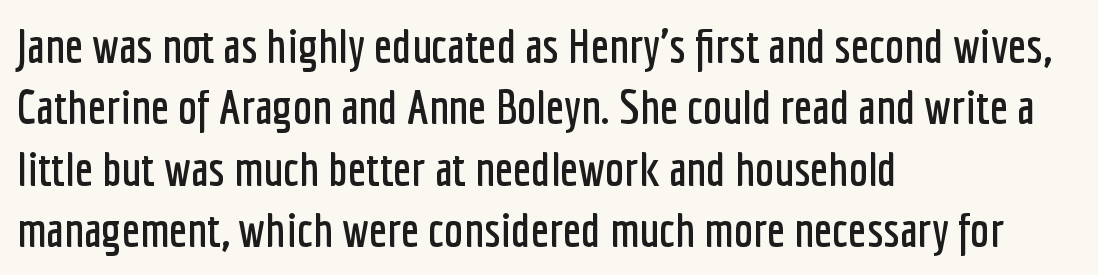
Q: Is the text italic (slanted)? A: No, it is upright.
Q: Is the typeface a serif or a sans-serif typeface? A: Sans-serif.
Q: Is the text underlined? A: No.
Q: How is the paragraph aligned? A: Left-aligned.
Q: Is the spacing between letters normal or unusually wide? A: Normal.
Q: Is the spacing between lines tight, normal or loose? A: Normal.
Q: Width (condensed, normal, or wide)? A: Condensed.
Q: Stroke contrast? A: Low.
Q: x-height? A: Medium.
Q: Monospaced? A: No.
